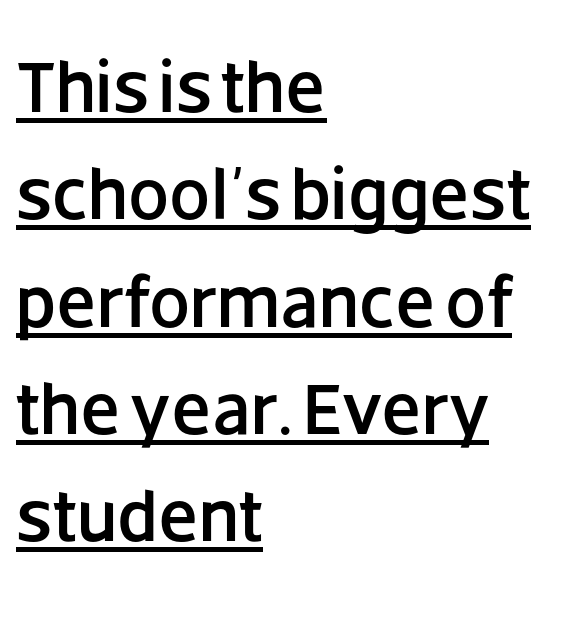
{"serif": "no", "italic": "no", "width": "normal", "stroke_contrast": "low", "x_height": "large", "monospaced": "no", "underline": "yes", "align": "left", "line_spacing": "normal", "line_spacing_ratio": 1.47, "letter_spacing": "normal", "letter_spacing_em": 0.0, "glyph_px": 73}
